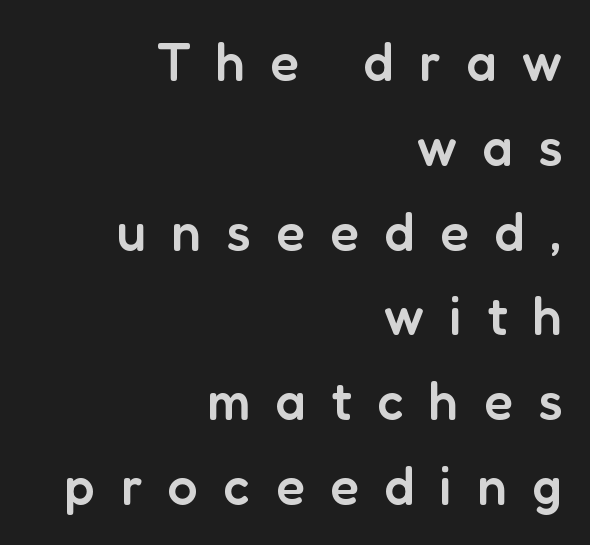
These lines are rendered in a variable-pitch font. No italicization has been applied; the sample stays upright. The font family rendered here belongs to the sans-serif group. Typeset ragged left — the right edge is the straight one. Is the type bold? Partly — it's a semibold, heavier than regular but not fully bold. These lines have a slow, spaced-out rhythm from letter to letter.
